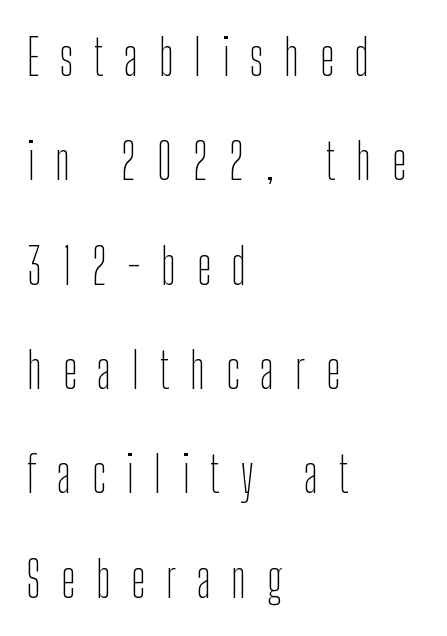
The image shows 49 px thin, condensed sans-serif type, upright; set left-aligned, loose line spacing (2.13x), unusually wide letter spacing (+0.42 em), not underlined; low stroke contrast and a medium x-height.
